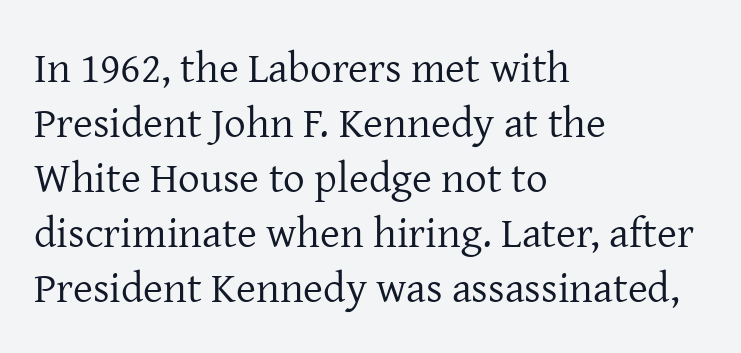
Weight: not bold — regular or lighter. Reading down the block, your eye returns to a fixed left position each line. Unlike a clean sans, this face finishes its strokes with serifs. Style check: upright. Underline: absent. Regular leading.
